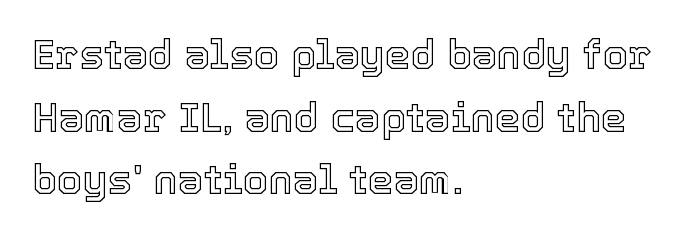
The passage shown is typed in a proportional face where columns would drift. Successive baselines arrive at the customary interval. Is the letter spacing exaggerated? No — it looks like the ordinary default. Any mark beneath the type? The region is blank. Short and long lines alike share a common starting point at left. Does the lettering tilt? It doesn't — this is upright.
